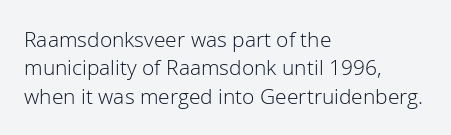
{"italic": "no", "bold": "no", "underline": "no", "align": "left", "line_spacing": "normal", "line_spacing_ratio": 1.35, "letter_spacing": "normal", "letter_spacing_em": 0.0, "glyph_px": 21}
